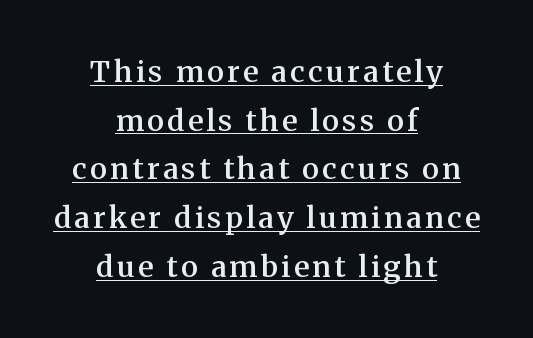
Q: Is the text bold? A: Semi-bold.
Q: Is the text italic (slanted)? A: No, it is upright.
Q: Is the typeface a serif or a sans-serif typeface? A: Serif.
Q: Is the text underlined? A: Yes.
Q: How is the paragraph aligned? A: Centered.
Q: Is the spacing between lines tight, normal or loose? A: Normal.
Q: Width (condensed, normal, or wide)? A: Normal.
Q: Stroke contrast? A: Medium.
Q: x-height? A: Medium.
Q: Monospaced? A: No.
